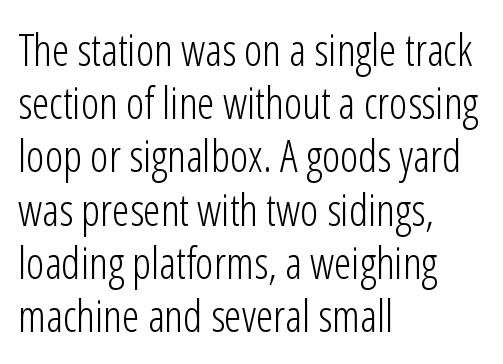
Q: Is the text bold? A: No.
Q: Is the text italic (slanted)? A: No, it is upright.
Q: Is the typeface a serif or a sans-serif typeface? A: Sans-serif.
Q: Is the text underlined? A: No.
Q: How is the paragraph aligned? A: Left-aligned.
Q: Is the spacing between letters normal or unusually wide? A: Normal.
Q: Width (condensed, normal, or wide)? A: Condensed.
Q: Stroke contrast? A: Low.
Q: x-height? A: Medium.
Q: Monospaced? A: No.
